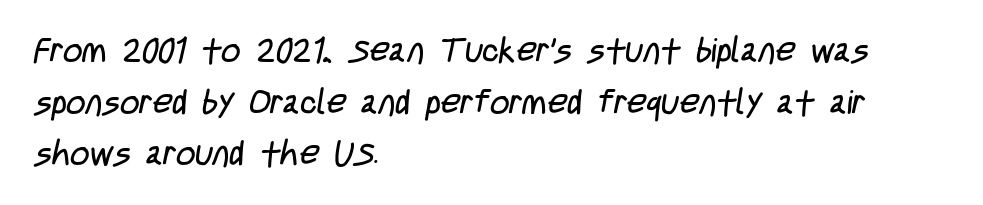
Q: Is the text bold? A: No.
Q: Is the typeface a serif or a sans-serif typeface? A: Sans-serif.
Q: Is the text underlined? A: No.
Q: How is the paragraph aligned? A: Left-aligned.
Q: Is the spacing between letters normal or unusually wide? A: Normal.
Q: Is the spacing between lines tight, normal or loose? A: Normal.
Q: Width (condensed, normal, or wide)? A: Condensed.
Q: Stroke contrast? A: Low.
Q: x-height? A: Large.
Q: Monospaced? A: No.
